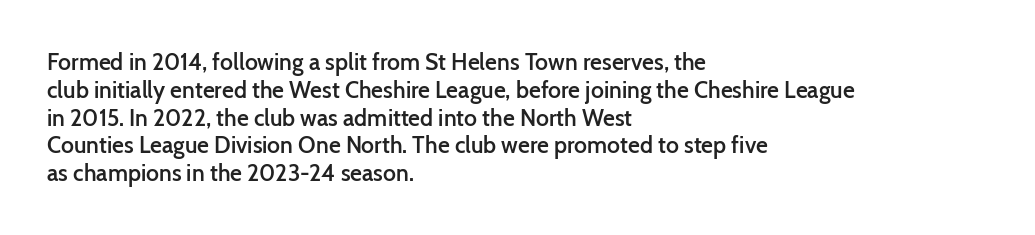
The image shows 23 px text type, upright; set left-aligned, line spacing 1.21x, normal letter spacing, not underlined.
